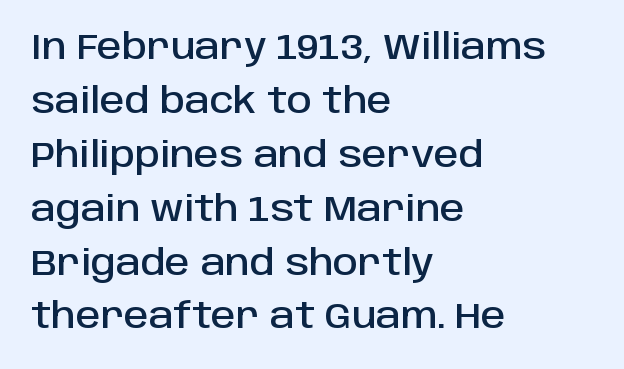
The image shows 35 px sans-serif type, upright; set left-aligned, normal line spacing (1.54x), normal letter spacing, not underlined; low stroke contrast and a large x-height.
